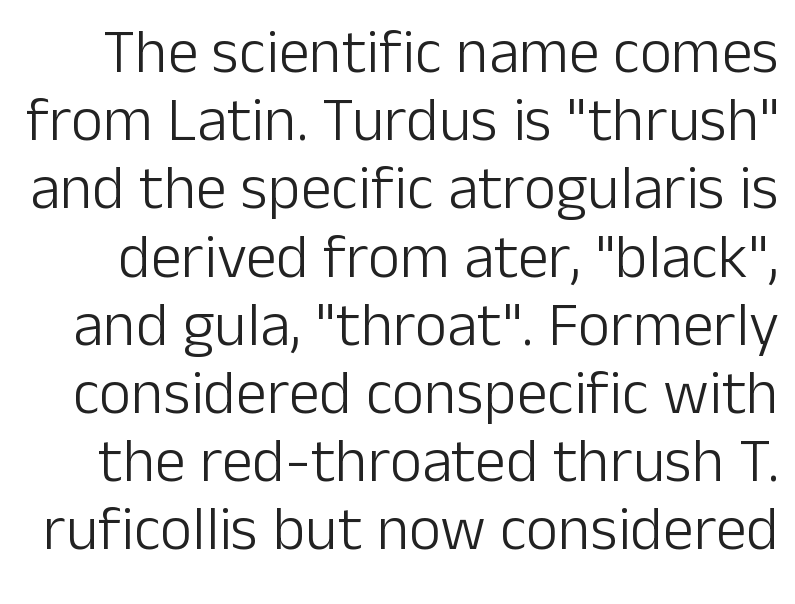
{"serif": "no", "italic": "no", "bold": "no", "weight": "light", "width": "normal", "stroke_contrast": "low", "x_height": "medium", "monospaced": "no", "underline": "no", "line_spacing": "tight", "line_spacing_ratio": 1.1, "letter_spacing": "normal", "letter_spacing_em": 0.0, "glyph_px": 62}
